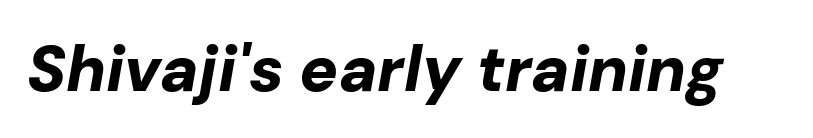
Q: Is the text bold? A: Yes.
Q: Is the text italic (slanted)? A: Yes, it leans right by about 10 degrees.
Q: Is the text underlined? A: No.
Q: Is the spacing between letters normal or unusually wide? A: Normal.
Q: Width (condensed, normal, or wide)? A: Normal.
Q: Stroke contrast? A: Low.
Q: x-height? A: Medium.
Q: Monospaced? A: No.
